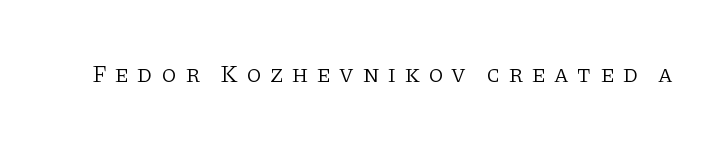
The image shows 24 px text type, upright; set unusually wide letter spacing (+0.34 em), not underlined.
